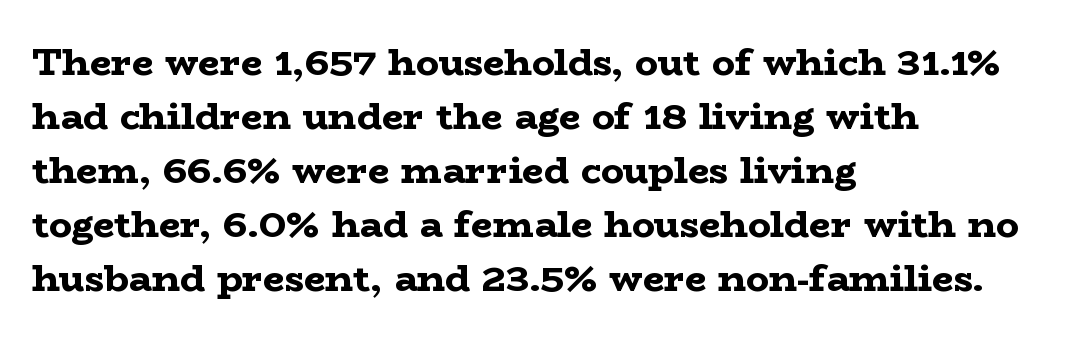
{"serif": "yes", "italic": "no", "bold": "yes", "weight": "bold", "width": "wide", "stroke_contrast": "low", "x_height": "medium", "monospaced": "no", "underline": "no", "align": "left", "line_spacing": "normal", "line_spacing_ratio": 1.42, "letter_spacing": "normal", "letter_spacing_em": 0.0, "glyph_px": 38}
